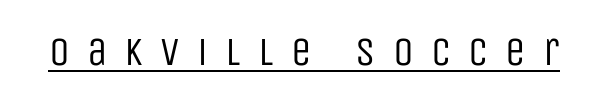
Does a line run under the words? Yes, clearly. Note: no serifs on the glyphs. Loose tracking; the words dissolve into strings of separated letters. These lines are rendered in a variable-pitch font.
